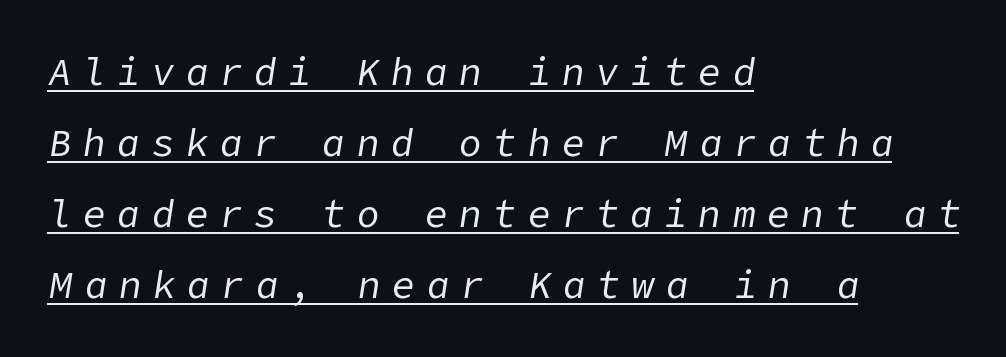
The image shows 38 px regular-weight type, italic (leaning right); set left-aligned, line spacing 1.87x, unusually wide letter spacing (+0.3 em), underlined; low stroke contrast and a medium x-height.
